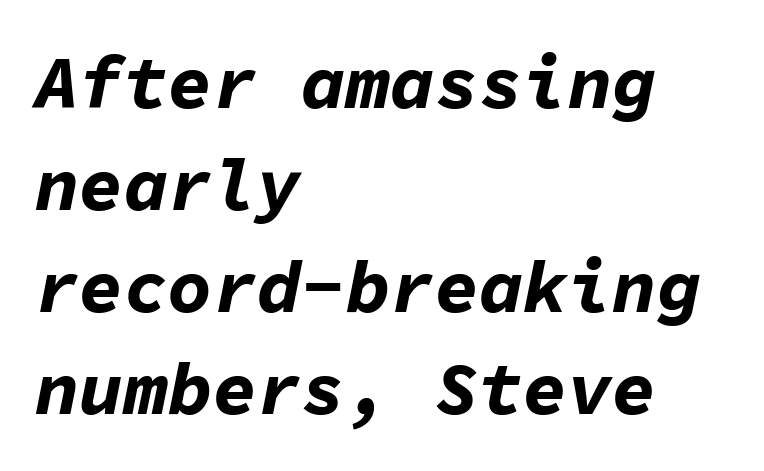
Line spacing here is normal. Each line starts at the same left margin while the right side varies. Is this a fixed-width face? Yes — each glyph sits in an identical cell. Words appear dense and cohesive because spacing is normal. Its strokes are broad and dark, the hallmark of bold type. The space beneath each line is pristine and unruled.
